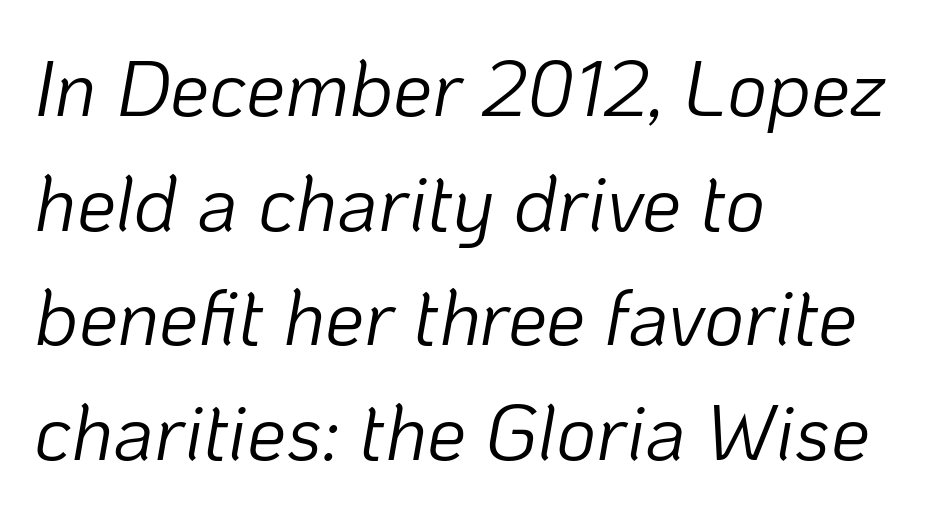
The letters advance in unequal steps, a hallmark of proportional type. Spacing between characters is what you'd get straight out of the box. Plain, unruled lines of type. Is the block centered? No — it sits flush against the left margin.
